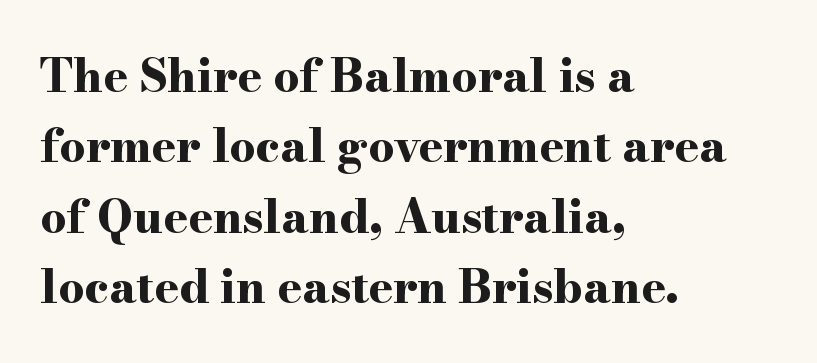
Q: Is the text bold? A: Yes.
Q: Is the text italic (slanted)? A: No, it is upright.
Q: Is the typeface a serif or a sans-serif typeface? A: Serif.
Q: Is the text underlined? A: No.
Q: How is the paragraph aligned? A: Left-aligned.
Q: Is the spacing between letters normal or unusually wide? A: Normal.
Q: Is the spacing between lines tight, normal or loose? A: Normal.
Q: Width (condensed, normal, or wide)? A: Wide.
Q: Stroke contrast? A: High.
Q: x-height? A: Small.
Q: Monospaced? A: No.
